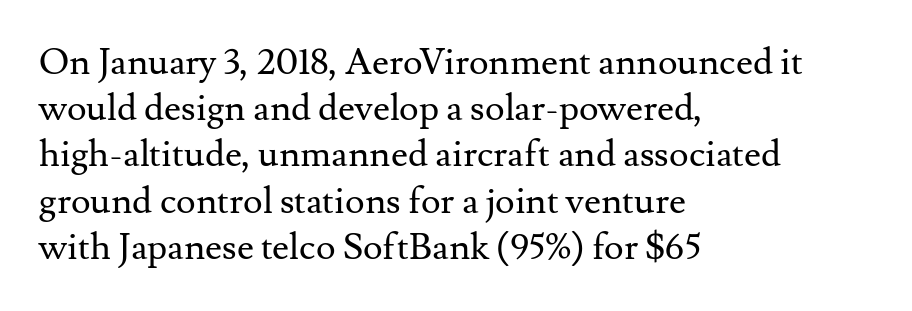
Left-aligned paragraph, ragged on the right. You can tell from the footed stems that serif type was used. Type without underlining. Proportional: the letters do not fall into vertical columns. Compared with typical body copy, the letter spacing here is the same. The type sits square on the baseline with zero lean.
